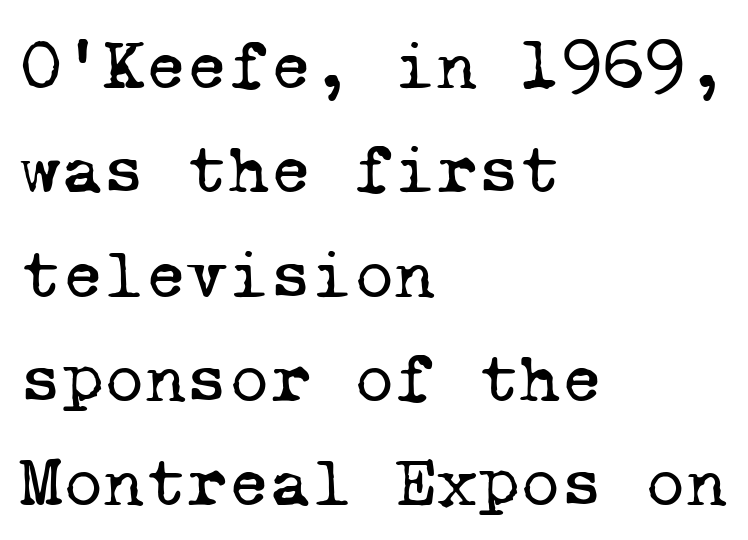
{"serif": "yes", "bold": "no", "weight": "regular", "width": "normal", "stroke_contrast": "low", "x_height": "medium", "monospaced": "yes", "underline": "no", "align": "left", "line_spacing": "normal", "line_spacing_ratio": 1.47, "letter_spacing": "normal", "letter_spacing_em": 0.0, "glyph_px": 71}
